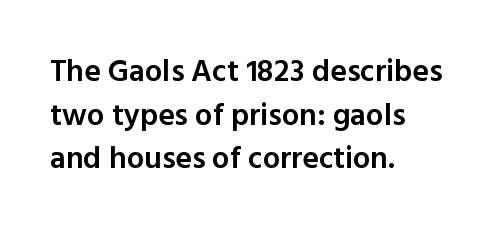
{"serif": "no", "italic": "no", "bold": "semi", "weight": "semibold", "width": "normal", "x_height": "medium", "monospaced": "no", "underline": "no", "align": "left", "line_spacing": "normal", "line_spacing_ratio": 1.41, "letter_spacing": "normal", "letter_spacing_em": 0.0, "glyph_px": 31}
